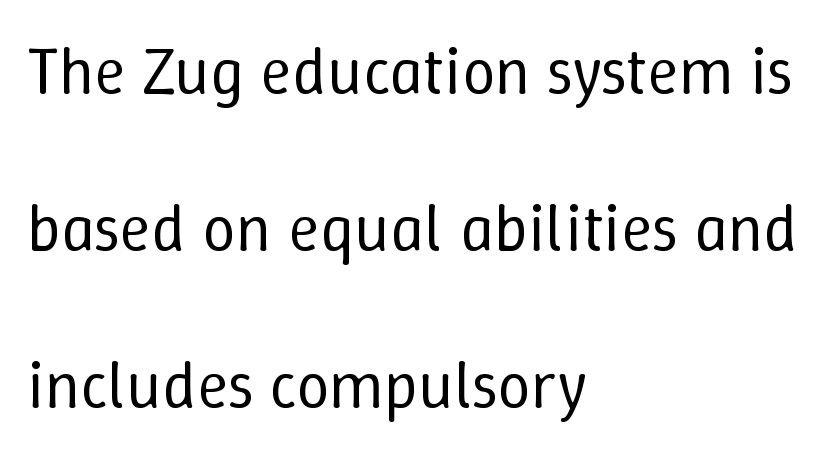
Think standard paragraph weight, or any step lighter than that. A roman cut, with each character standing at attention. The designer dialed line spacing up above the default. You could not count columns in this text — the font is proportionally spaced.
